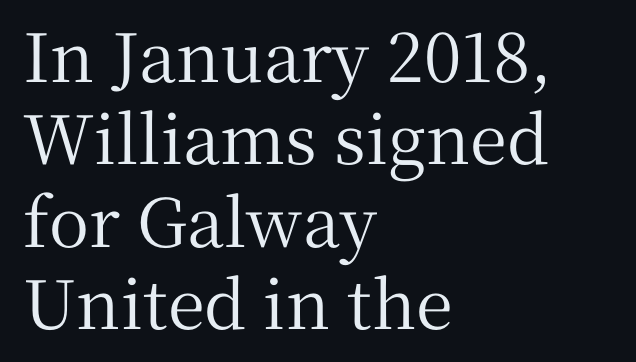
{"serif": "yes", "italic": "no", "width": "normal", "stroke_contrast": "medium", "x_height": "medium", "monospaced": "no", "underline": "no", "align": "left", "line_spacing_ratio": 1.23, "letter_spacing": "normal", "letter_spacing_em": 0.0, "glyph_px": 67}
